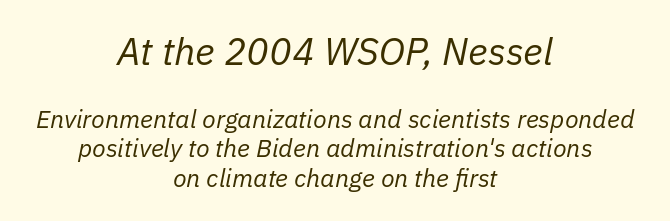
Is the type slanted? Yes — the strokes lean at a clear angle. The typesetter chose a symmetrical, centered arrangement here. Counters stay open thanks to moderate or lighter strokes. Standard letterfit; no display-style spreading of the glyphs. Does the bottom block carry the larger type? No, the top block does.
